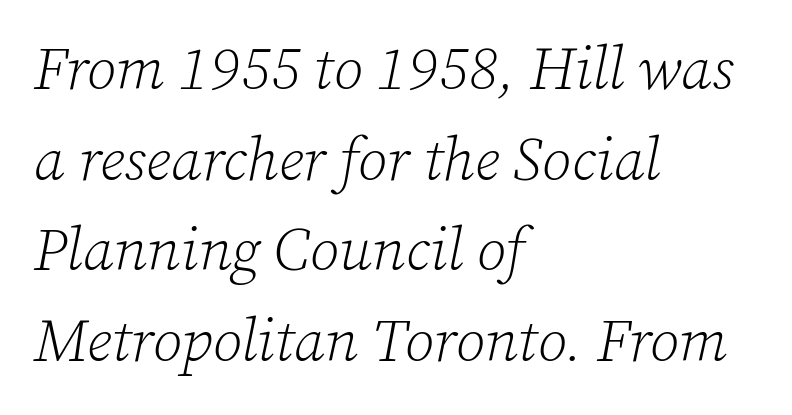
Small tapered or slab feet sit at the stroke ends, so this counts as serif. Bare-footed words on every line. The passage shown has conventional tracking throughout. All the whitespace from short lines collects on the right.
